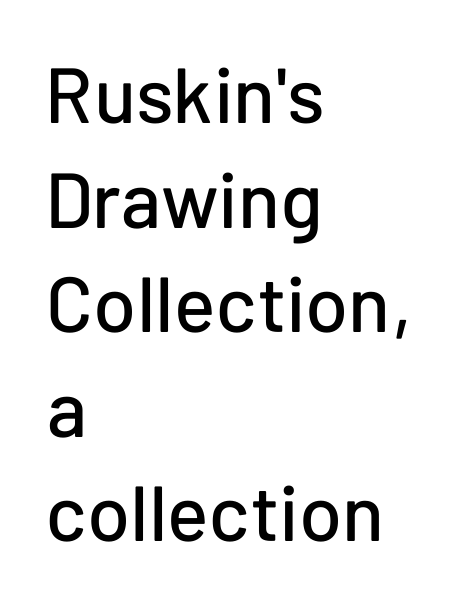
The image shows 78 px sans-serif type, upright; set left-aligned, normal line spacing (1.34x), normal letter spacing, not underlined; low stroke contrast and a medium x-height.
